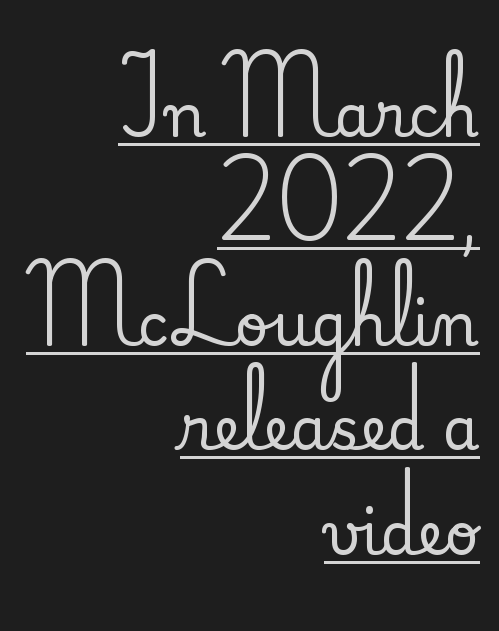
{"serif": "yes", "italic": "no", "width": "normal", "stroke_contrast": "medium", "x_height": "small", "monospaced": "no", "underline": "yes", "align": "right", "line_spacing_ratio": 1.77, "letter_spacing": "normal", "letter_spacing_em": 0.0, "glyph_px": 59}
